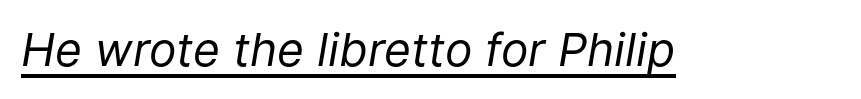
{"italic": "yes", "lean": "right", "slant_degrees": 9, "bold": "no", "weight": "regular", "width": "normal", "stroke_contrast": "low", "x_height": "medium", "monospaced": "no", "underline": "yes", "letter_spacing": "normal", "letter_spacing_em": 0.0, "glyph_px": 46}
